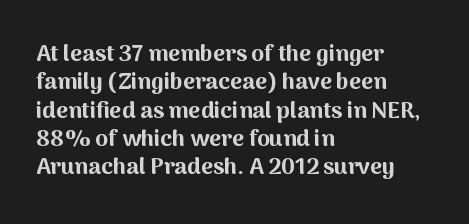
Plain, unruled lines of type. Heft: maximum for text — a bold. The tracking reads as untouched default to a designer's eye. Nope, not italic — everything's standing straight.
